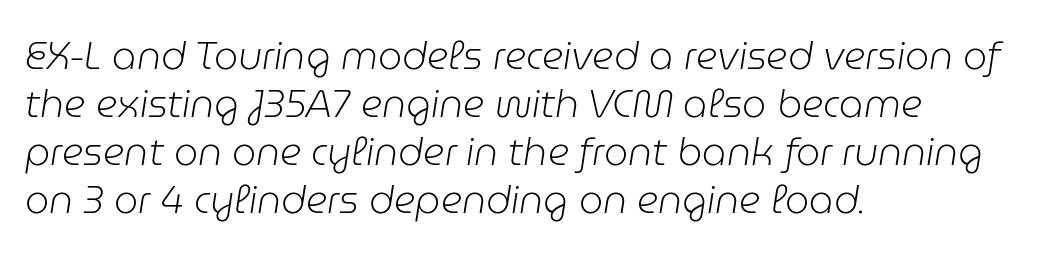
Q: Is the text bold? A: No.
Q: Is the text italic (slanted)? A: Yes, it leans right by about 9 degrees.
Q: Is the text underlined? A: No.
Q: How is the paragraph aligned? A: Left-aligned.
Q: Is the spacing between letters normal or unusually wide? A: Normal.
Q: Is the spacing between lines tight, normal or loose? A: Normal.
Q: Width (condensed, normal, or wide)? A: Normal.
Q: Stroke contrast? A: Low.
Q: x-height? A: Medium.
Q: Monospaced? A: No.
